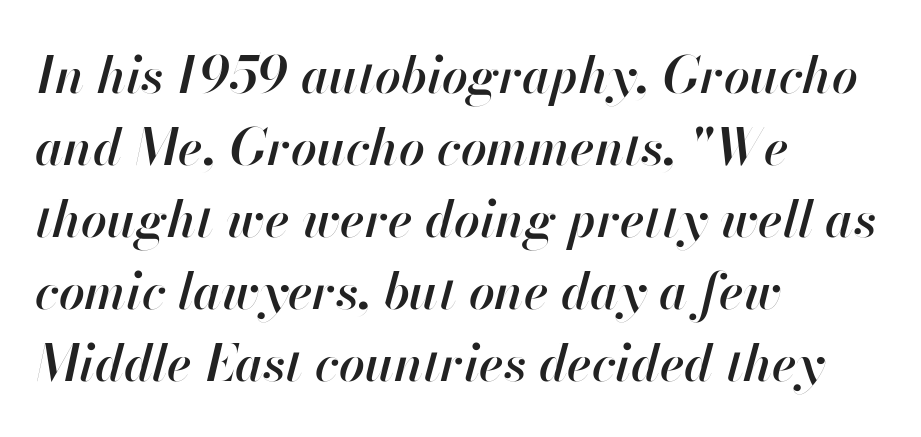
{"italic": "yes", "lean": "right", "slant_degrees": 13, "bold": "semi", "weight": "semibold", "width": "normal", "stroke_contrast": "high", "x_height": "small", "monospaced": "no", "underline": "no", "align": "left", "line_spacing": "normal", "line_spacing_ratio": 1.41, "letter_spacing": "normal", "letter_spacing_em": 0.0, "glyph_px": 51}
